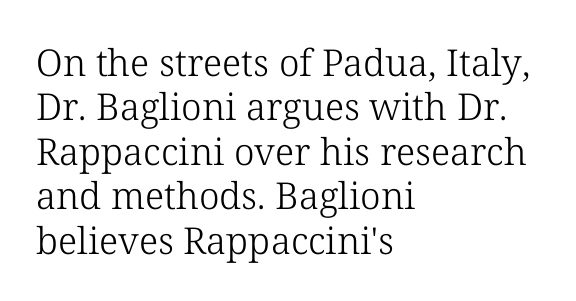
{"serif": "yes", "italic": "no", "bold": "no", "weight": "light", "width": "normal", "stroke_contrast": "low", "x_height": "medium", "monospaced": "no", "underline": "no", "align": "left", "line_spacing_ratio": 1.2, "letter_spacing": "normal", "letter_spacing_em": 0.0, "glyph_px": 37}
